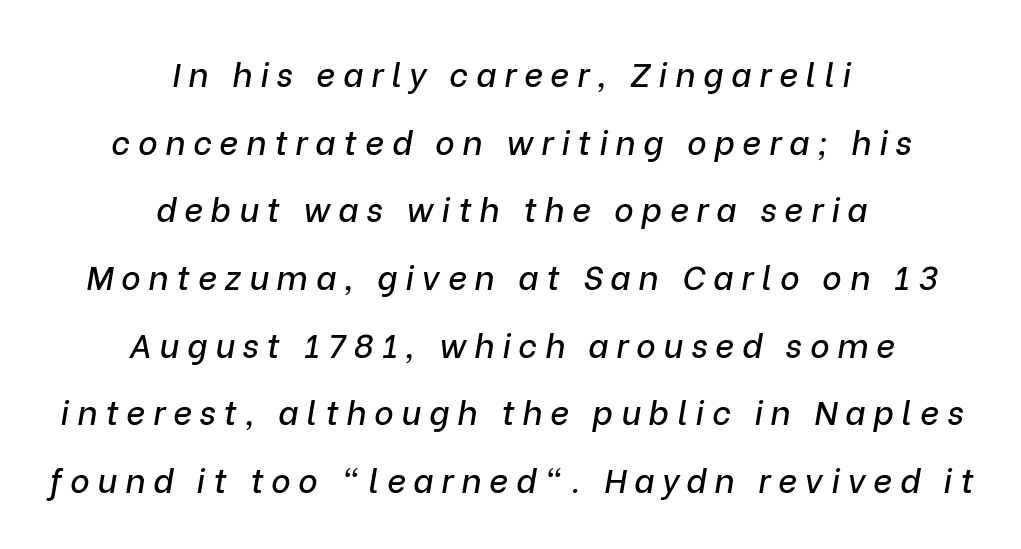
Q: Is the text italic (slanted)? A: Yes, it leans right by about 9 degrees.
Q: Is the text underlined? A: No.
Q: How is the paragraph aligned? A: Centered.
Q: Is the spacing between letters normal or unusually wide? A: Unusually wide.
Q: Is the spacing between lines tight, normal or loose? A: Loose.
Q: Width (condensed, normal, or wide)? A: Normal.
Q: Stroke contrast? A: Low.
Q: x-height? A: Medium.
Q: Monospaced? A: No.
